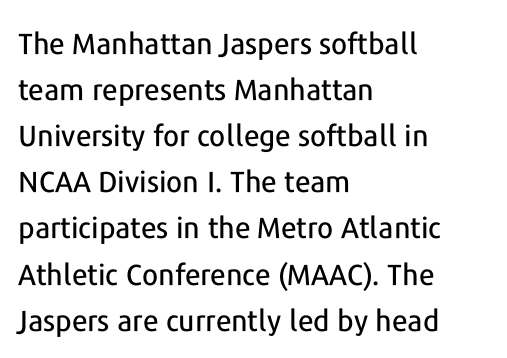
The image shows 29 px sans-serif type, upright; set left-aligned, normal line spacing (1.59x), normal letter spacing, not underlined; low stroke contrast and a medium x-height.
